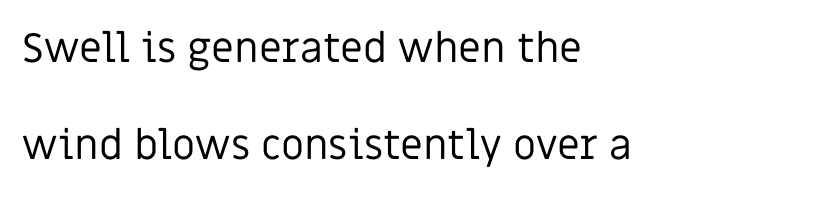
In terms of letterspacing, this is plain default setting. Line starts are locked; line ends wander. A sans-serif font was chosen for this passage. The characters are drawn with everyday or finer stroke widths. This rendering features lettering with no underline. The passage shown stacks its lines with a broad gap.
